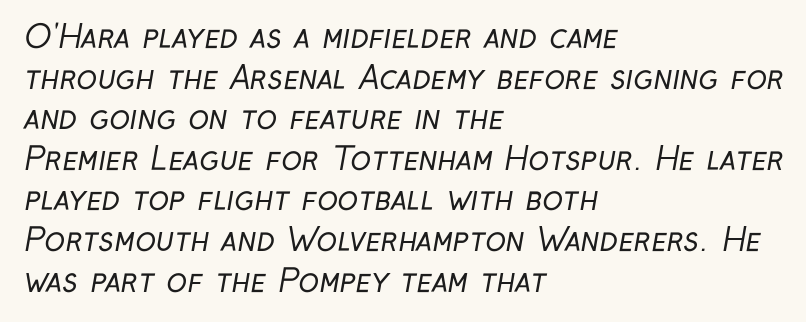
To sum up the face: it is a sans, with no serifs. Underline: absent. Horizontal alignment here is leftward, the default for most running prose. Varying glyph widths throughout — classic text-font behaviour. Evenly set lines give the paragraph a standard silhouette. The tracking reads as untouched default to a designer's eye.
